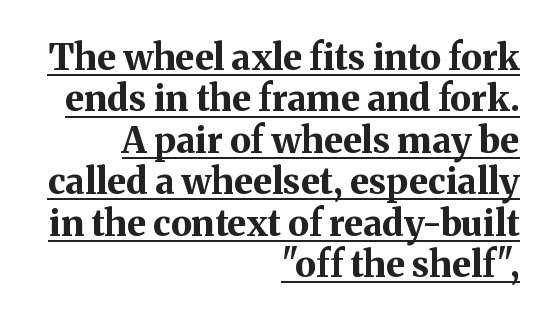
The image shows 36 px bold serif type, upright; set right-aligned, tight line spacing (1.15x), normal letter spacing, underlined; medium stroke contrast and a medium x-height.
